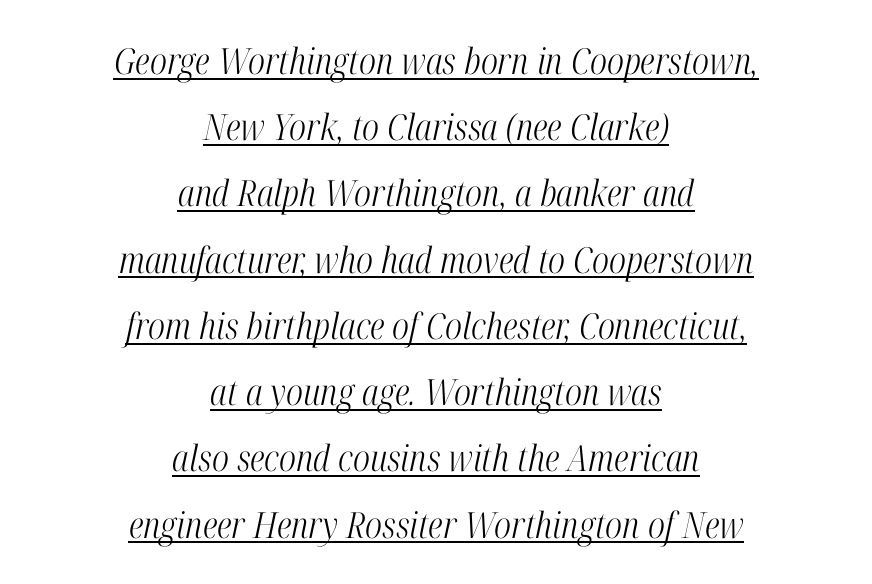
The image shows 36 px light, condensed serif type, italic (leaning right); set centered, line spacing 1.84x, normal letter spacing, underlined; high stroke contrast and a medium x-height.
